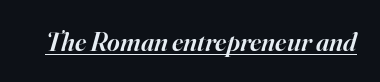
Q: Is the text bold? A: Semi-bold.
Q: Is the text italic (slanted)? A: Yes, it leans right by about 16 degrees.
Q: Is the text underlined? A: Yes.
Q: Is the spacing between letters normal or unusually wide? A: Normal.
